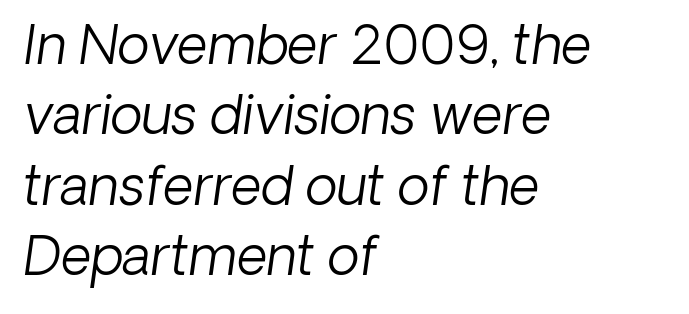
{"italic": "yes", "lean": "right", "slant_degrees": 8, "bold": "no", "weight": "light", "width": "normal", "stroke_contrast": "low", "x_height": "medium", "monospaced": "no", "underline": "no", "align": "left", "line_spacing": "normal", "line_spacing_ratio": 1.33, "letter_spacing": "normal", "letter_spacing_em": 0.0, "glyph_px": 53}
